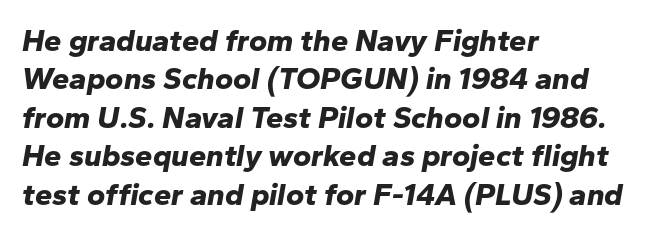
{"italic": "yes", "lean": "right", "slant_degrees": 10, "bold": "yes", "weight": "bold", "width": "normal", "stroke_contrast": "low", "x_height": "medium", "monospaced": "no", "underline": "no", "align": "left", "line_spacing_ratio": 1.24, "letter_spacing": "normal", "letter_spacing_em": 0.0, "glyph_px": 31}
